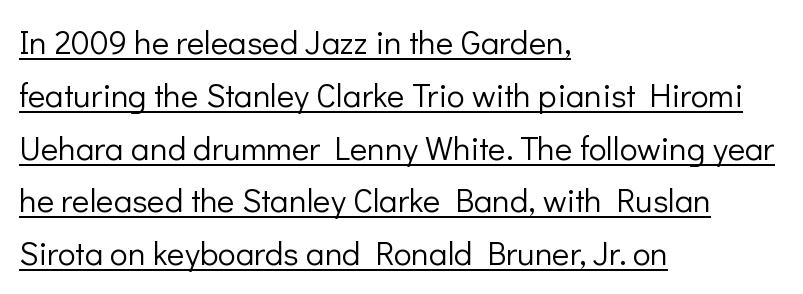
This sample keeps an unexceptional amount of space between lines. Words appear dense and cohesive because spacing is normal. The rendering uses the underline text-decoration. Leftover space on each line is placed entirely after the last word.
